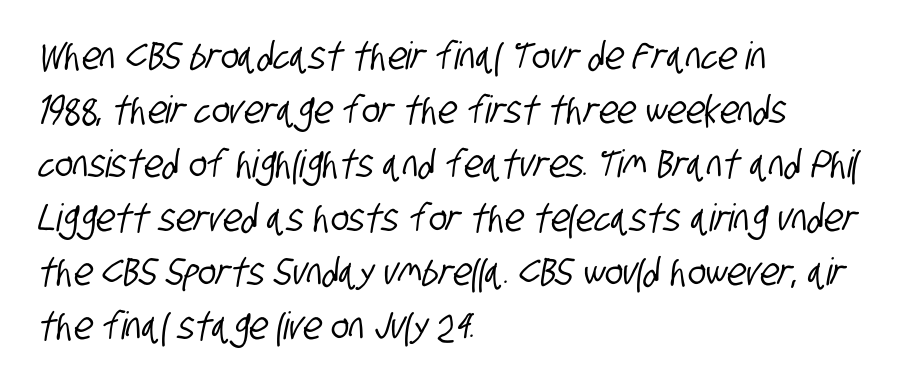
The image shows 38 px condensed sans-serif type; set left-aligned, normal line spacing (1.42x), normal letter spacing, not underlined; low stroke contrast and a large x-height.
